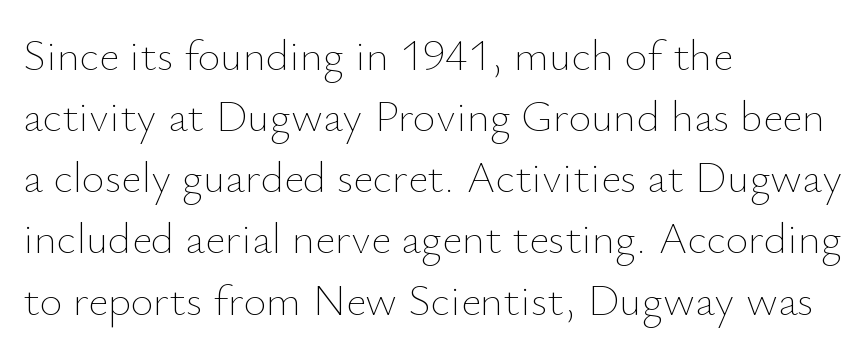
{"italic": "no", "bold": "no", "weight": "thin", "width": "normal", "stroke_contrast": "low", "x_height": "small", "monospaced": "no", "underline": "no", "align": "left", "line_spacing": "normal", "line_spacing_ratio": 1.39, "letter_spacing": "normal", "letter_spacing_em": 0.0, "glyph_px": 44}
